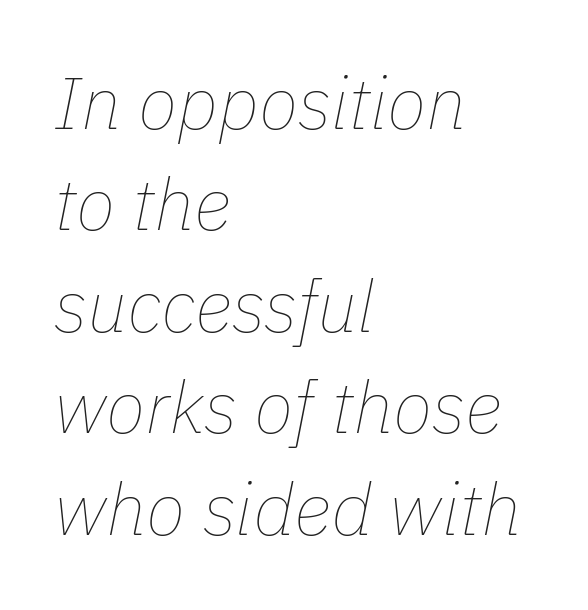
The image shows 73 px thin type, italic (leaning right); set left-aligned, normal line spacing (1.39x), normal letter spacing, not underlined; low stroke contrast and a medium x-height.
